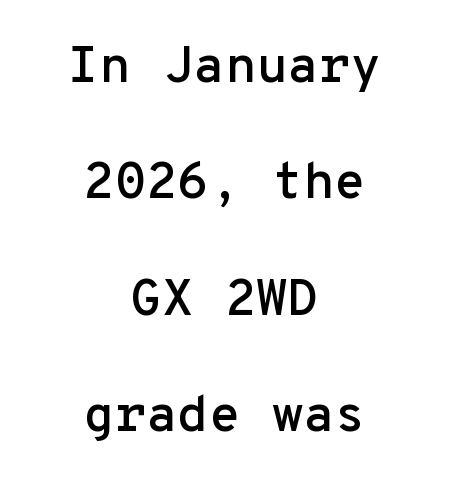
Q: Is the text italic (slanted)? A: No, it is upright.
Q: Is the typeface a serif or a sans-serif typeface? A: Sans-serif.
Q: Is the text underlined? A: No.
Q: How is the paragraph aligned? A: Centered.
Q: Is the spacing between letters normal or unusually wide? A: Normal.
Q: Is the spacing between lines tight, normal or loose? A: Loose.
Q: Width (condensed, normal, or wide)? A: Normal.
Q: Stroke contrast? A: Low.
Q: x-height? A: Medium.
Q: Monospaced? A: Yes.
